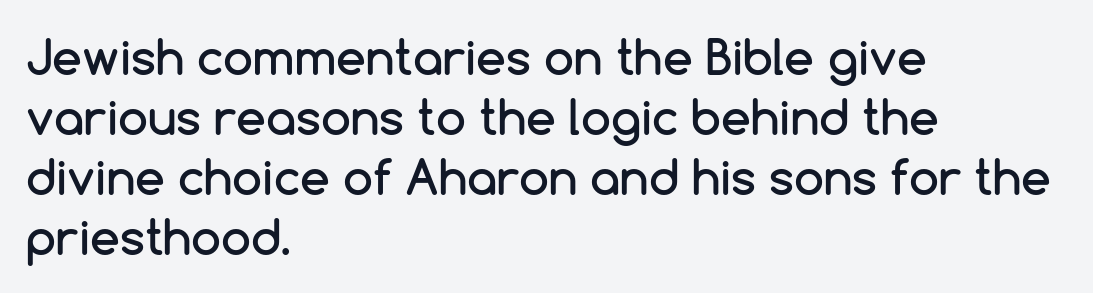
Q: Is the text italic (slanted)? A: No, it is upright.
Q: Is the typeface a serif or a sans-serif typeface? A: Sans-serif.
Q: Is the text underlined? A: No.
Q: How is the paragraph aligned? A: Left-aligned.
Q: Is the spacing between letters normal or unusually wide? A: Normal.
Q: Is the spacing between lines tight, normal or loose? A: Normal.
Q: Width (condensed, normal, or wide)? A: Normal.
Q: Stroke contrast? A: Low.
Q: x-height? A: Medium.
Q: Monospaced? A: No.
